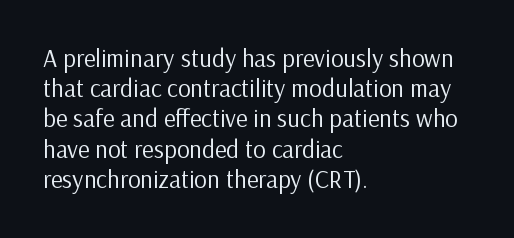
The image shows 25 px text type, upright; set left-aligned, line spacing 1.21x, normal letter spacing, not underlined.
